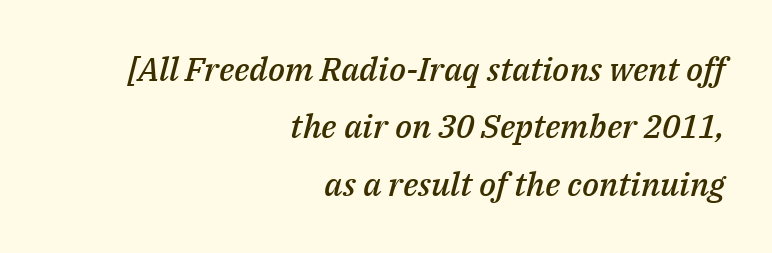
Q: Is the text bold? A: Semi-bold.
Q: Is the text italic (slanted)? A: Yes, it leans right by about 14 degrees.
Q: Is the text underlined? A: No.
Q: How is the paragraph aligned? A: Right-aligned.
Q: Is the spacing between letters normal or unusually wide? A: Normal.
Q: Width (condensed, normal, or wide)? A: Normal.
Q: Stroke contrast? A: Medium.
Q: x-height? A: Medium.
Q: Monospaced? A: No.
